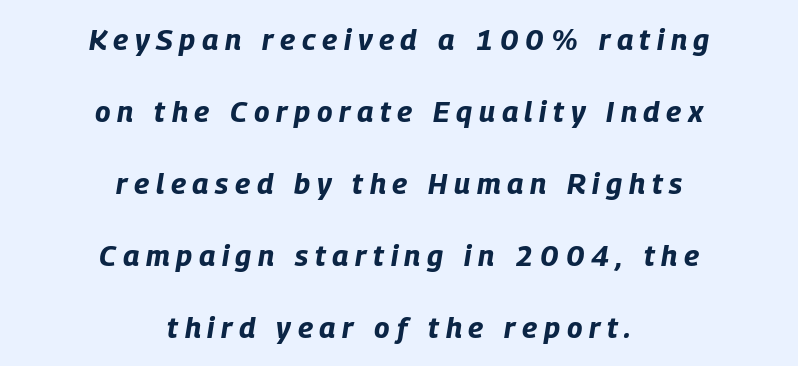
Q: Is the text bold? A: Yes.
Q: Is the text italic (slanted)? A: Yes, it leans right by about 9 degrees.
Q: Is the text underlined? A: No.
Q: How is the paragraph aligned? A: Centered.
Q: Is the spacing between letters normal or unusually wide? A: Unusually wide.
Q: Is the spacing between lines tight, normal or loose? A: Loose.
Q: Width (condensed, normal, or wide)? A: Condensed.
Q: Stroke contrast? A: Low.
Q: x-height? A: Large.
Q: Monospaced? A: No.
